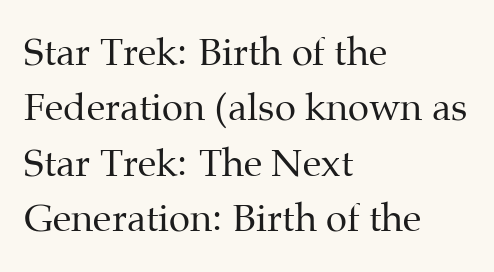
Q: Is the text bold? A: No.
Q: Is the text italic (slanted)? A: No, it is upright.
Q: Is the typeface a serif or a sans-serif typeface? A: Serif.
Q: Is the text underlined? A: No.
Q: How is the paragraph aligned? A: Left-aligned.
Q: Is the spacing between letters normal or unusually wide? A: Normal.
Q: Is the spacing between lines tight, normal or loose? A: Normal.
Q: Width (condensed, normal, or wide)? A: Normal.
Q: Stroke contrast? A: Medium.
Q: x-height? A: Medium.
Q: Monospaced? A: No.
